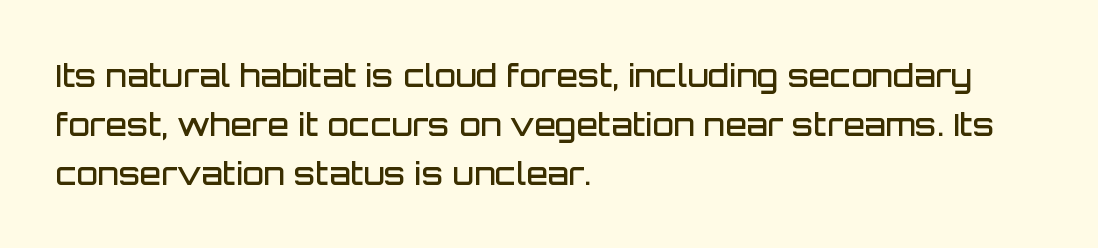
{"serif": "no", "italic": "no", "bold": "semi", "weight": "semibold", "width": "normal", "stroke_contrast": "low", "x_height": "large", "monospaced": "no", "underline": "no", "align": "left", "line_spacing": "normal", "line_spacing_ratio": 1.58, "letter_spacing": "normal", "letter_spacing_em": 0.0, "glyph_px": 31}
